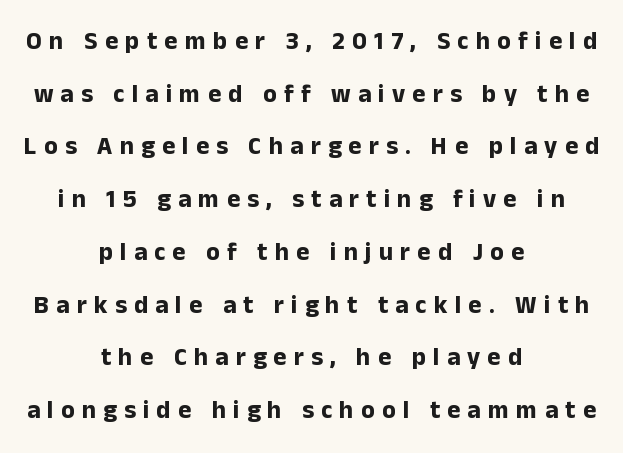
{"italic": "no", "bold": "yes", "underline": "no", "align": "center", "line_spacing": "loose", "line_spacing_ratio": 2.11, "letter_spacing": "wide", "letter_spacing_em": 0.29, "glyph_px": 25}
